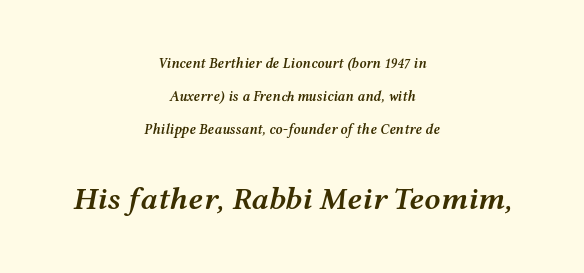
The image shows 32 px semibold, wide type, italic (leaning right); set centered, loose line spacing (2.37x), normal letter spacing, not underlined; the second (bottom) block is 2.29x larger; medium stroke contrast and a medium x-height.
